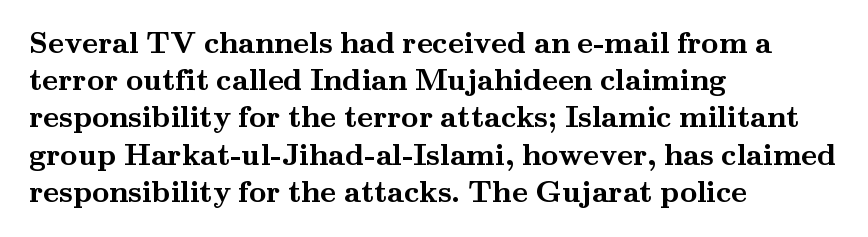
Yep, those are serifs on the letters. Every character sits straight up, as roman type does. The passage is arranged the way most books set body copy — flush left. Underlining? Definitely not there.
